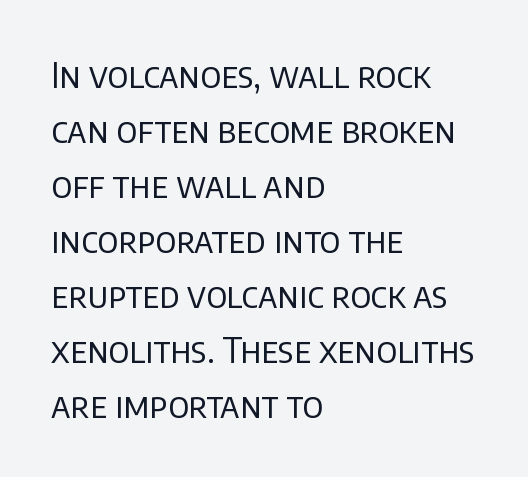
{"serif": "no", "italic": "no", "bold": "no", "weight": "regular", "width": "normal", "stroke_contrast": "low", "x_height": "large", "monospaced": "no", "underline": "no", "align": "left", "line_spacing": "normal", "line_spacing_ratio": 1.57, "letter_spacing": "normal", "letter_spacing_em": 0.0, "glyph_px": 35}
